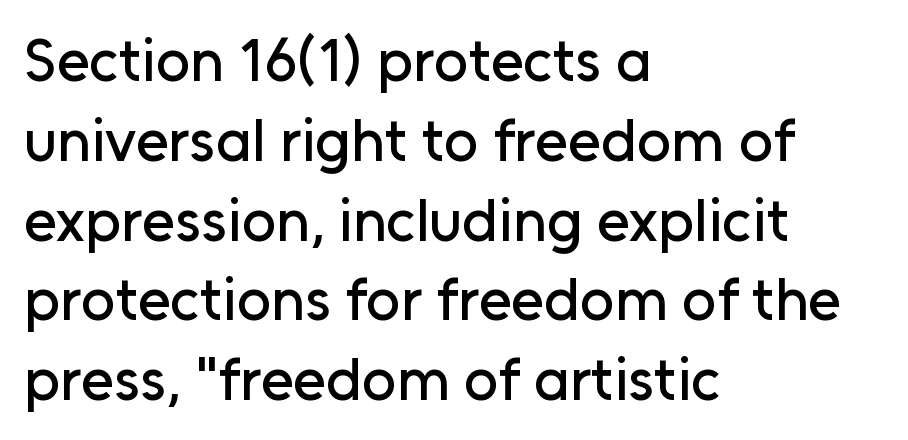
In CSS terms this would be text-align: left. These lines keep a tight, regular rhythm from letter to letter. To sum up the face: it is a sans, with no serifs. Clear beneath every line of the passage. The rendering uses natural spacing where letterforms have individual widths.
